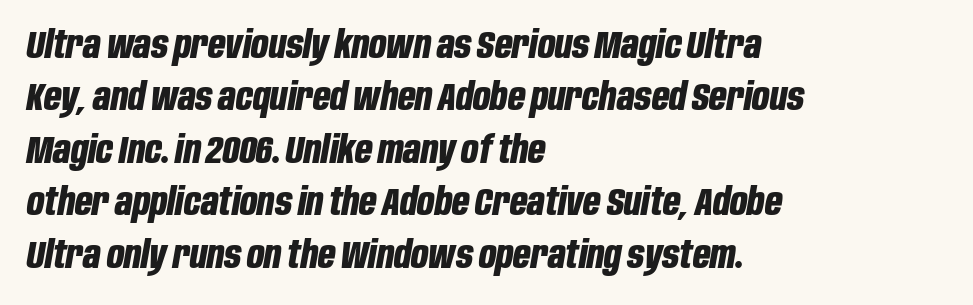
The image shows 38 px bold, condensed type, italic (leaning right); set left-aligned, normal line spacing (1.38x), normal letter spacing, not underlined; low stroke contrast and a large x-height.
